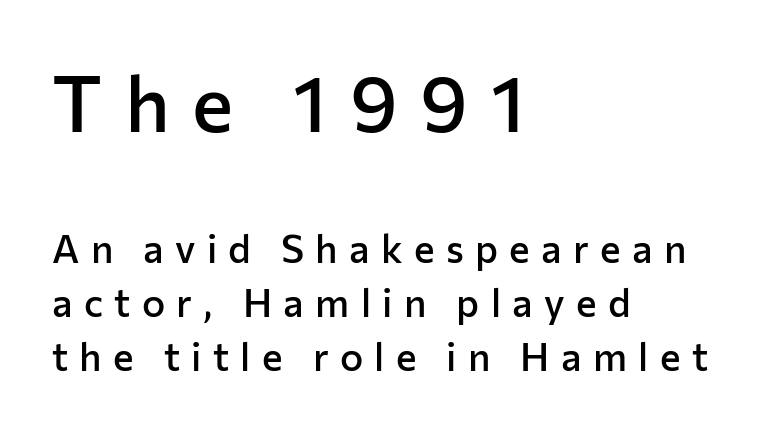
{"serif": "no", "italic": "no", "bold": "semi", "weight": "semibold", "width": "normal", "stroke_contrast": "low", "x_height": "medium", "monospaced": "no", "underline": "no", "align": "left", "line_spacing": "normal", "line_spacing_ratio": 1.39, "letter_spacing": "wide", "letter_spacing_em": 0.29, "larger_block": "first", "size_ratio": 2.0, "glyph_px": 78}
